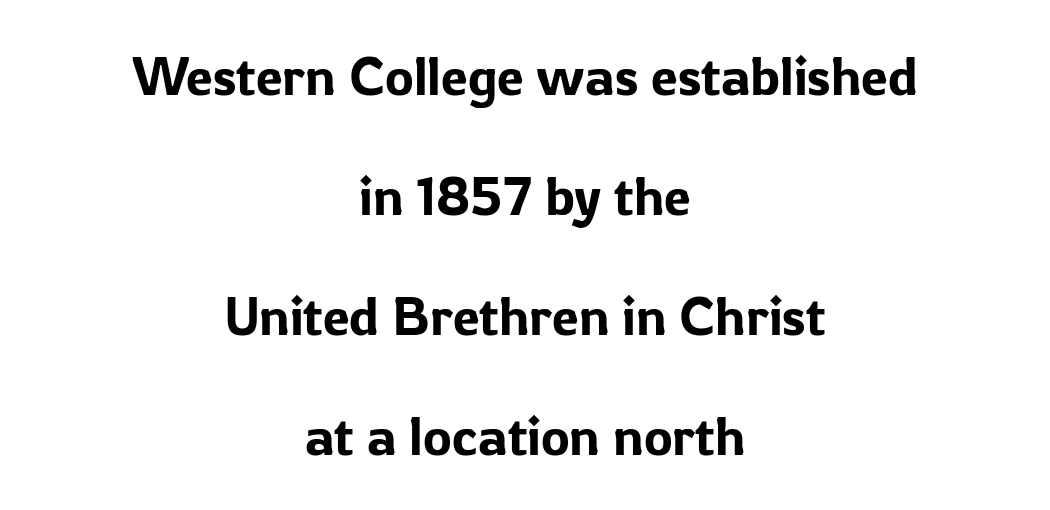
{"serif": "no", "italic": "no", "width": "normal", "stroke_contrast": "low", "x_height": "medium", "monospaced": "no", "underline": "no", "align": "center", "line_spacing": "loose", "line_spacing_ratio": 2.22, "letter_spacing": "normal", "letter_spacing_em": 0.0, "glyph_px": 54}
